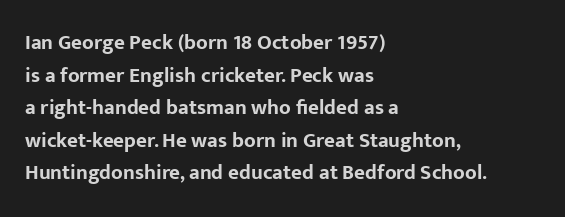
The image shows 21 px bold type, upright; set left-aligned, normal line spacing (1.55x), normal letter spacing, not underlined.
